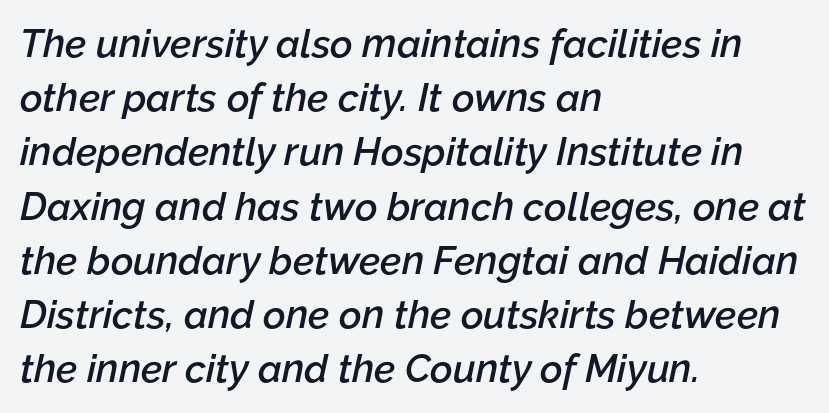
{"italic": "yes", "lean": "right", "slant_degrees": 12, "bold": "semi", "weight": "semibold", "width": "normal", "stroke_contrast": "low", "x_height": "medium", "monospaced": "no", "underline": "no", "align": "left", "line_spacing": "normal", "line_spacing_ratio": 1.39, "letter_spacing": "normal", "letter_spacing_em": 0.0, "glyph_px": 39}
